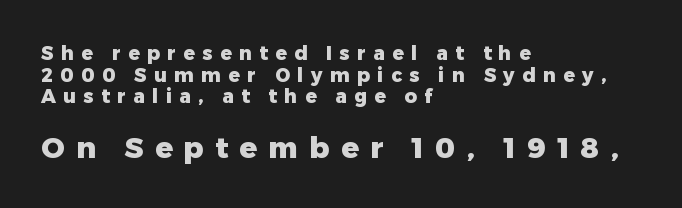
The image shows 29 px heavy sans-serif type, upright; set left-aligned, tight line spacing (1.14x), unusually wide letter spacing (+0.39 em), not underlined; the second (bottom) block is 1.53x larger; low stroke contrast and a medium x-height.
